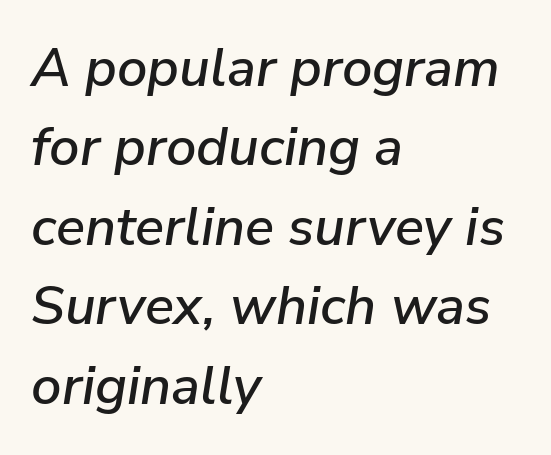
The image shows 54 px text type, italic (leaning right); set left-aligned, normal line spacing (1.47x), normal letter spacing, not underlined; low stroke contrast and a medium x-height.
